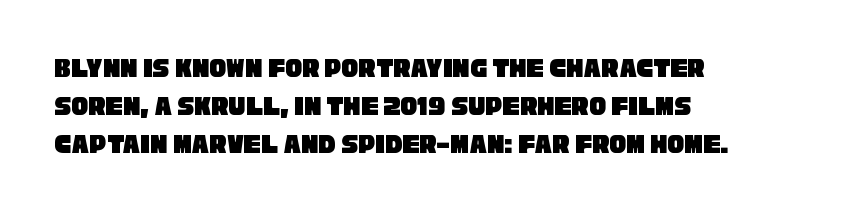
What's the leading like? Ordinary, nothing unusual. Letterform terminals end flat and unadorned throughout the passage. The string is rendered with underlining switched off. Glyph-to-glyph distance matches everyday printed text. The letters advance in unequal steps, a hallmark of proportional type.
